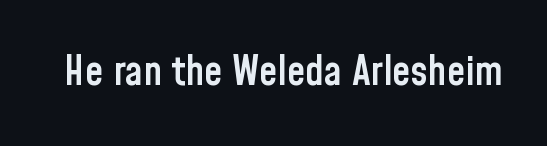
{"serif": "no", "italic": "no", "bold": "semi", "weight": "semibold", "width": "condensed", "stroke_contrast": "low", "x_height": "medium", "monospaced": "no", "underline": "no", "letter_spacing": "normal", "letter_spacing_em": 0.0, "glyph_px": 41}
